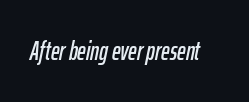
{"italic": "yes", "lean": "right", "slant_degrees": 12, "underline": "no", "letter_spacing": "normal", "letter_spacing_em": 0.0, "glyph_px": 26}
